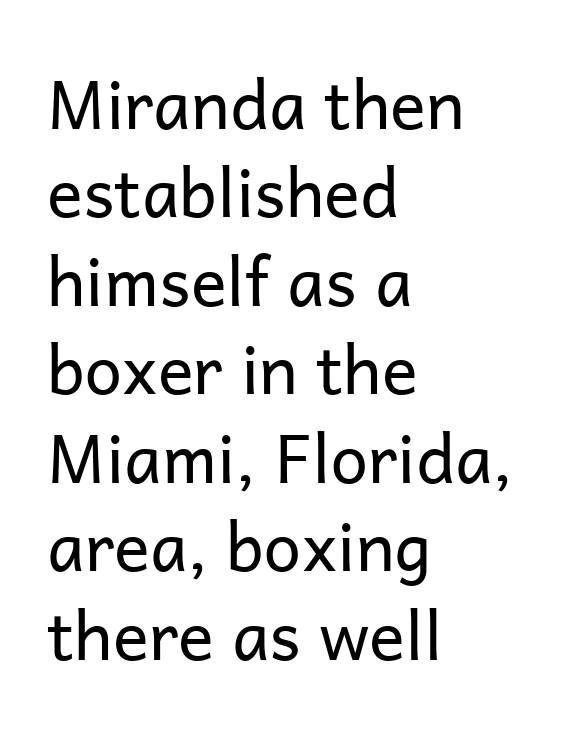
Q: Is the text bold? A: No.
Q: Is the text italic (slanted)? A: No, it is upright.
Q: Is the typeface a serif or a sans-serif typeface? A: Sans-serif.
Q: Is the text underlined? A: No.
Q: How is the paragraph aligned? A: Left-aligned.
Q: Is the spacing between letters normal or unusually wide? A: Normal.
Q: Is the spacing between lines tight, normal or loose? A: Normal.
Q: Width (condensed, normal, or wide)? A: Normal.
Q: Stroke contrast? A: Low.
Q: x-height? A: Medium.
Q: Monospaced? A: No.
